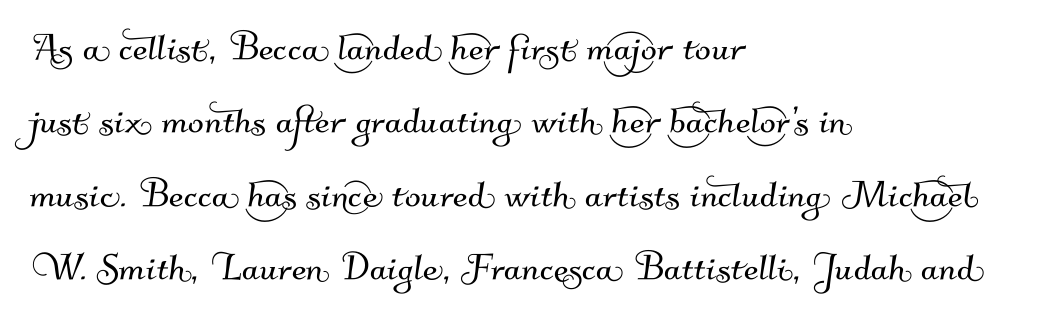
Any mark beneath the type? The region is blank. Here the designer chose a conventional face with non-uniform glyph widths. Notice how the passage keeps a crisp vertical edge on the left only. Each letter's strokes conclude bluntly, with no projecting serifs. Rows of type keep a routine distance in the vertical direction.
